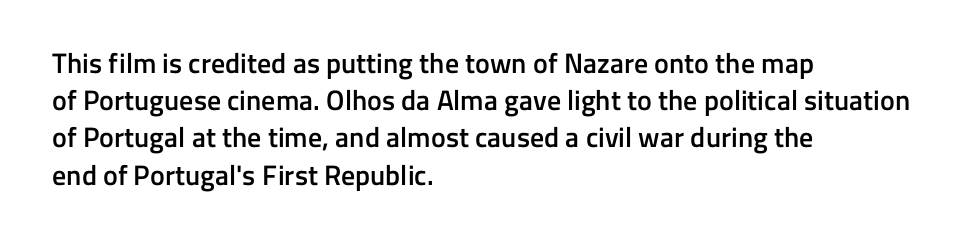
The foot of each line stays bare and open. Vertical spacing — default. The lettering stays uniformly vertical, giving the passage a roman look. These lines are set flush left with a ragged right edge. Look at the tracking — it's just the regular setting, nothing added. Each letter's strokes conclude bluntly, with no projecting serifs.
